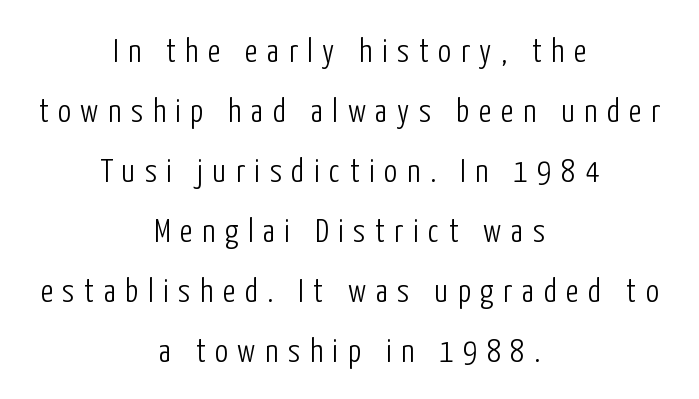
Q: Is the text bold? A: No.
Q: Is the text italic (slanted)? A: No, it is upright.
Q: Is the typeface a serif or a sans-serif typeface? A: Sans-serif.
Q: Is the text underlined? A: No.
Q: How is the paragraph aligned? A: Centered.
Q: Is the spacing between letters normal or unusually wide? A: Unusually wide.
Q: Width (condensed, normal, or wide)? A: Condensed.
Q: Stroke contrast? A: Low.
Q: x-height? A: Medium.
Q: Monospaced? A: No.
